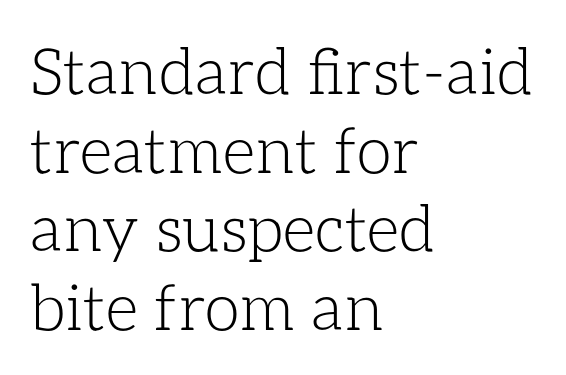
Q: Is the text bold? A: No.
Q: Is the text italic (slanted)? A: No, it is upright.
Q: Is the text underlined? A: No.
Q: How is the paragraph aligned? A: Left-aligned.
Q: Is the spacing between letters normal or unusually wide? A: Normal.
Q: Width (condensed, normal, or wide)? A: Normal.
Q: Stroke contrast? A: Low.
Q: x-height? A: Medium.
Q: Monospaced? A: No.
